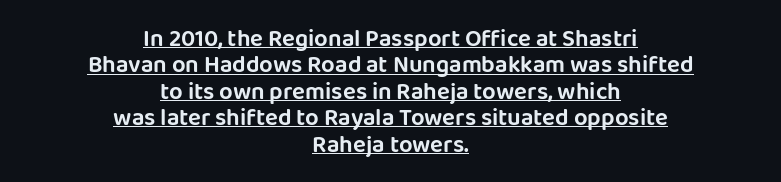
The image shows 24 px text type, upright; set centered, tight line spacing (1.1x), normal letter spacing, underlined.
